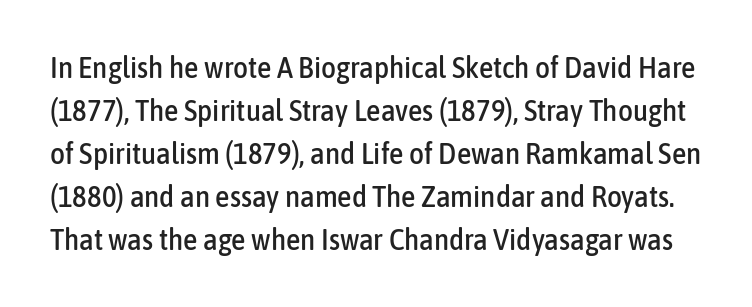
Q: Is the text italic (slanted)? A: No, it is upright.
Q: Is the typeface a serif or a sans-serif typeface? A: Sans-serif.
Q: Is the text underlined? A: No.
Q: Is the spacing between letters normal or unusually wide? A: Normal.
Q: Is the spacing between lines tight, normal or loose? A: Normal.
Q: Width (condensed, normal, or wide)? A: Condensed.
Q: Stroke contrast? A: Low.
Q: x-height? A: Medium.
Q: Monospaced? A: No.
